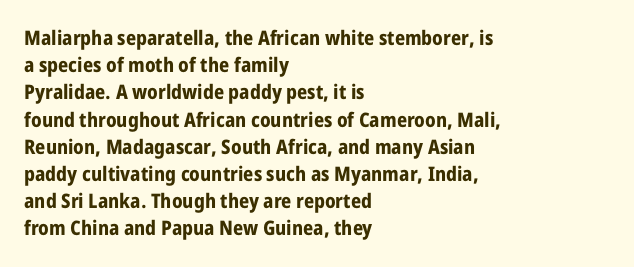
{"italic": "no", "bold": "yes", "underline": "no", "align": "left", "line_spacing": "normal", "line_spacing_ratio": 1.36, "letter_spacing": "normal", "letter_spacing_em": 0.0, "glyph_px": 20}
